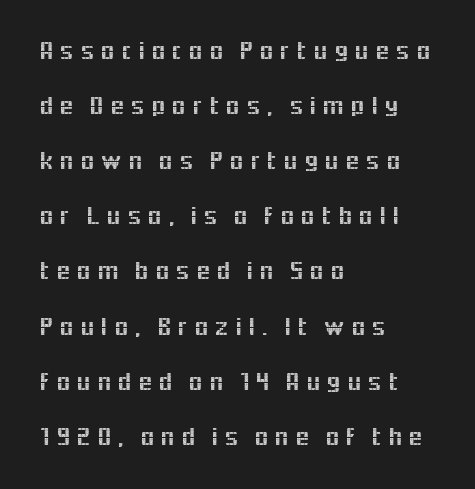
Where is the straight margin? On the left. Someone cranked the tracking dial way up on this one. Only glyphs here, with clear space below each row. Each new line begins a long way beneath the previous one. Italic: no, the glyphs are upright roman.
